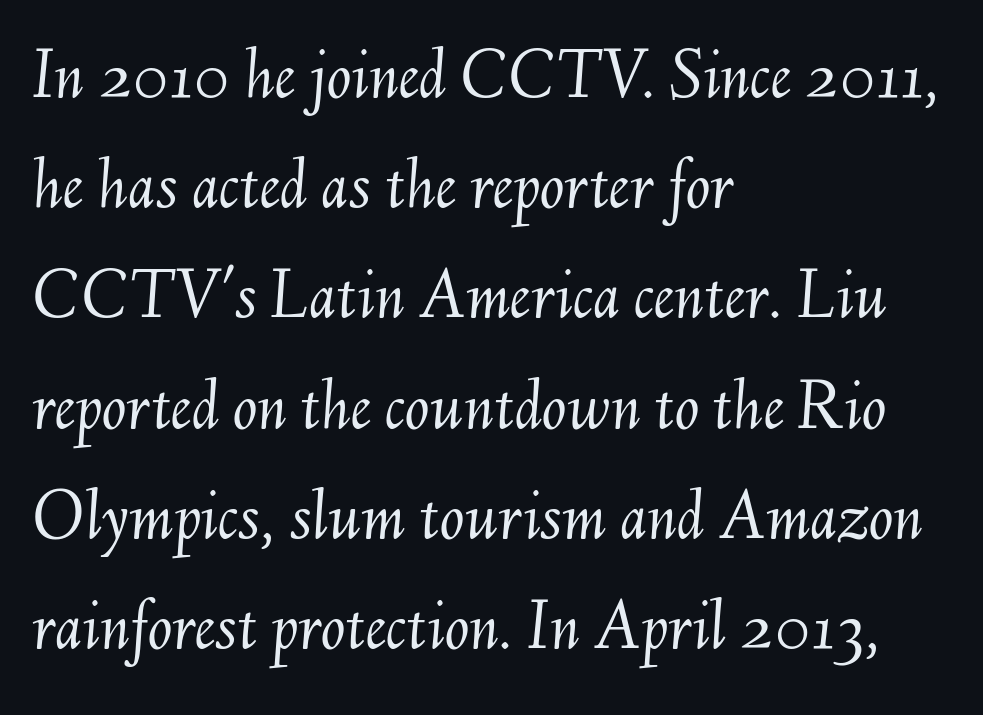
Typeset ragged right — the left edge is the straight one. The space beneath each line is pristine and unruled. This is oblique type, the kind used for emphasis or titles. Honestly, the row spacing looks completely unremarkable. The type is set solid horizontally, with unmodified tracking.
